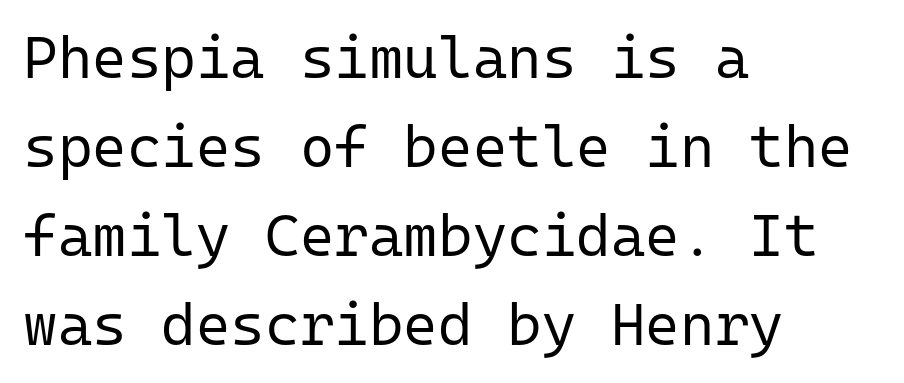
Italic: no, the glyphs are upright roman. The text block is weighted toward the left margin, trailing off unevenly rightward. The face looks like a standard text weight, possibly lighter. Is this a fixed-width face? Yes — each glyph sits in an identical cell.
